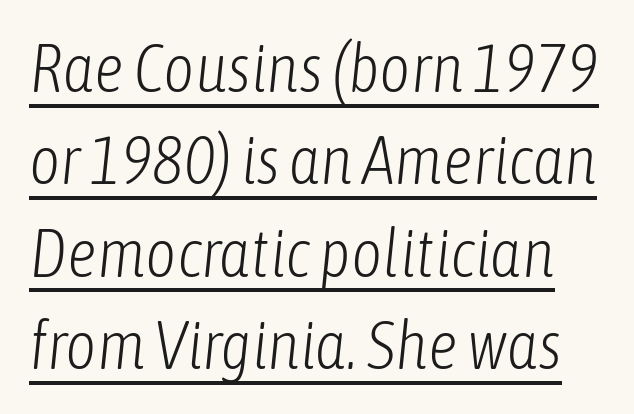
Posture: slanted. Interline gaps are of average width in this sample. No heavy texture on the line: the type isn't bold. Somebody hit Ctrl+U on this one — the words are underlined.
